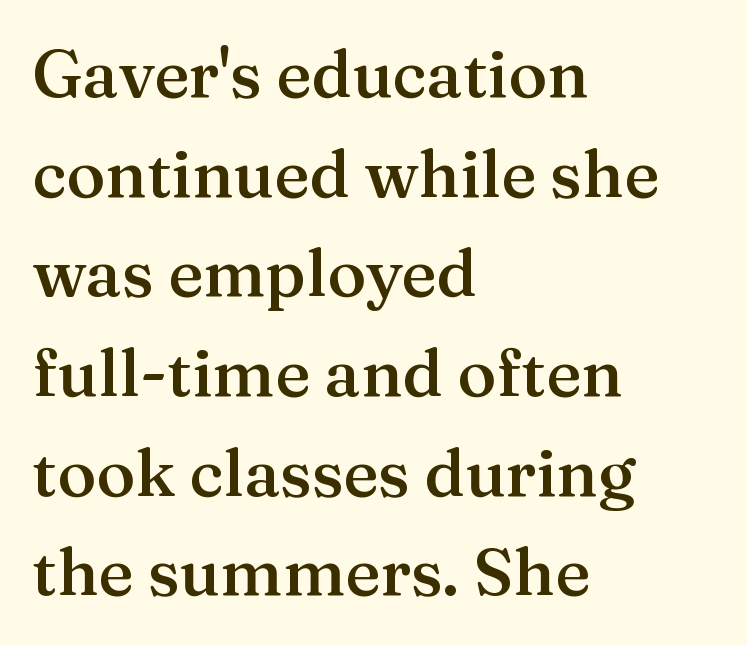
The image shows 66 px semibold serif type, upright; set left-aligned, normal line spacing (1.51x), normal letter spacing, not underlined; medium stroke contrast and a medium x-height.
